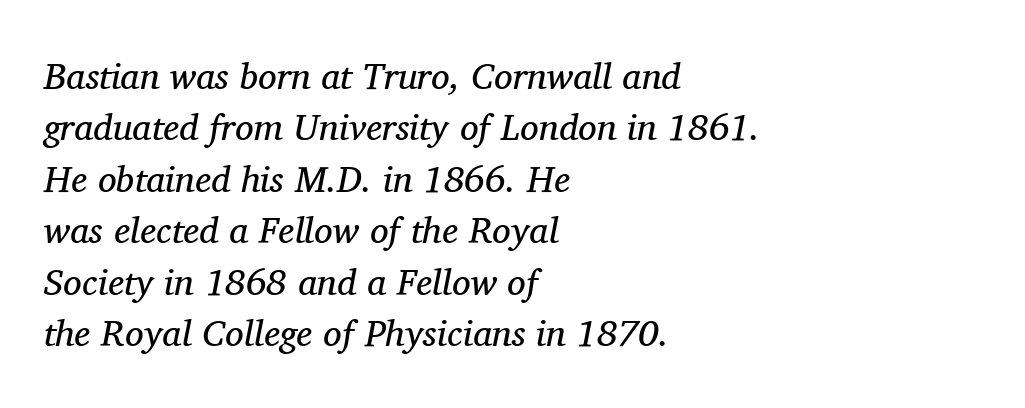
The image shows 37 px regular-weight serif type, italic (leaning right); set left-aligned, normal line spacing (1.39x), normal letter spacing, not underlined; medium stroke contrast and a medium x-height.
